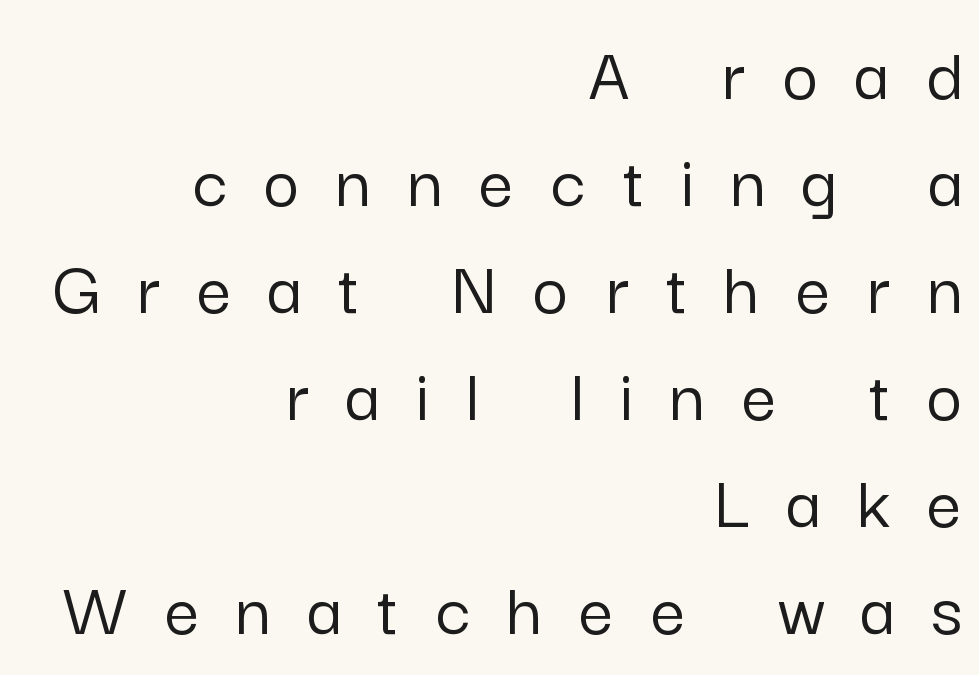
The image shows 77 px sans-serif type, upright; set right-aligned, normal line spacing (1.39x), unusually wide letter spacing (+0.48 em), not underlined; low stroke contrast and a medium x-height.
